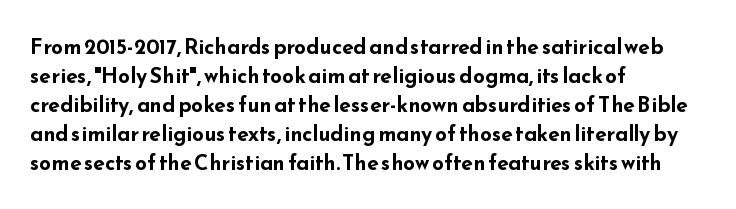
The image shows 21 px bold type, upright; set left-aligned, normal line spacing (1.38x), normal letter spacing, not underlined.
